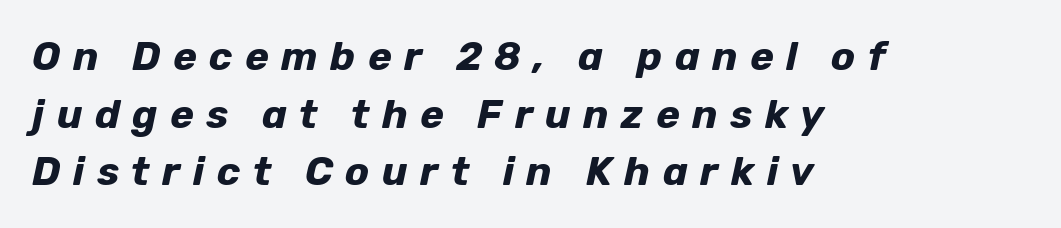
The image shows 40 px bold type, italic (leaning right); set left-aligned, normal line spacing (1.44x), unusually wide letter spacing (+0.31 em), not underlined; low stroke contrast and a medium x-height.
